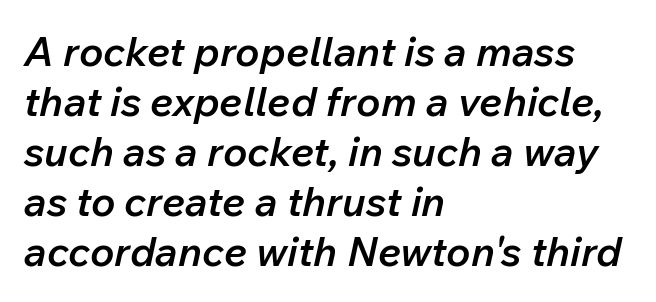
The image shows 41 px semibold type, italic (leaning right); set left-aligned, line spacing 1.22x, normal letter spacing, not underlined; low stroke contrast and a medium x-height.
